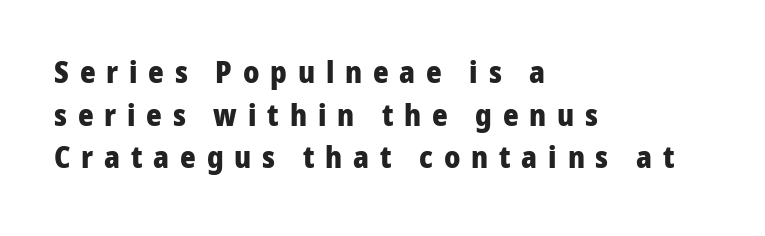
{"serif": "no", "italic": "no", "bold": "yes", "weight": "heavy", "width": "normal", "stroke_contrast": "low", "x_height": "medium", "monospaced": "no", "underline": "no", "align": "left", "line_spacing": "normal", "line_spacing_ratio": 1.42, "letter_spacing": "wide", "letter_spacing_em": 0.36, "glyph_px": 30}
